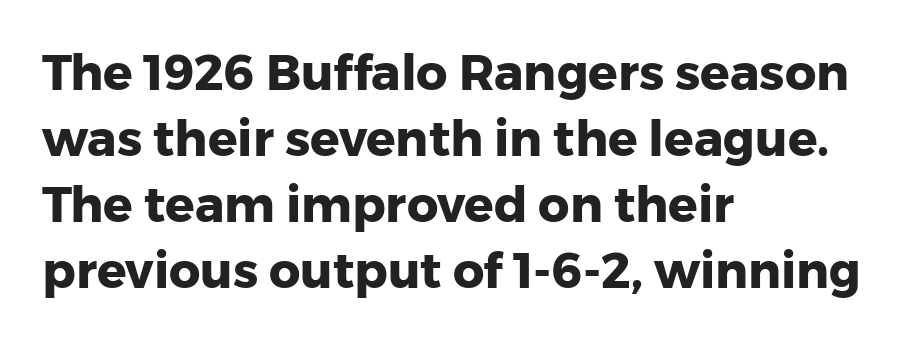
Q: Is the text bold? A: Yes.
Q: Is the text italic (slanted)? A: No, it is upright.
Q: Is the typeface a serif or a sans-serif typeface? A: Sans-serif.
Q: Is the text underlined? A: No.
Q: How is the paragraph aligned? A: Left-aligned.
Q: Is the spacing between letters normal or unusually wide? A: Normal.
Q: Is the spacing between lines tight, normal or loose? A: Normal.
Q: Width (condensed, normal, or wide)? A: Normal.
Q: Stroke contrast? A: Low.
Q: x-height? A: Medium.
Q: Monospaced? A: No.
